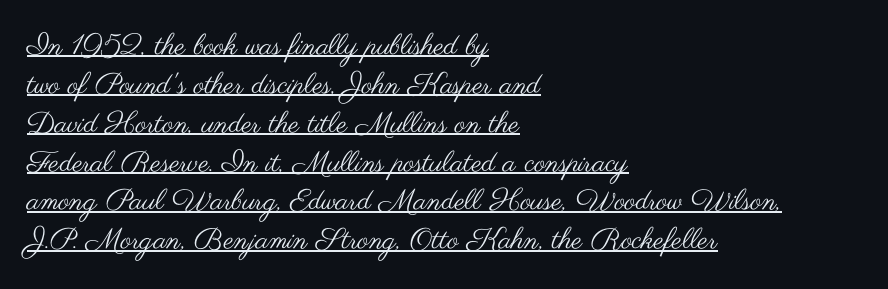
{"serif": "no", "bold": "no", "weight": "regular", "width": "wide", "stroke_contrast": "medium", "x_height": "small", "monospaced": "no", "underline": "yes", "align": "left", "line_spacing": "normal", "line_spacing_ratio": 1.34, "letter_spacing": "normal", "letter_spacing_em": 0.0, "glyph_px": 29}
